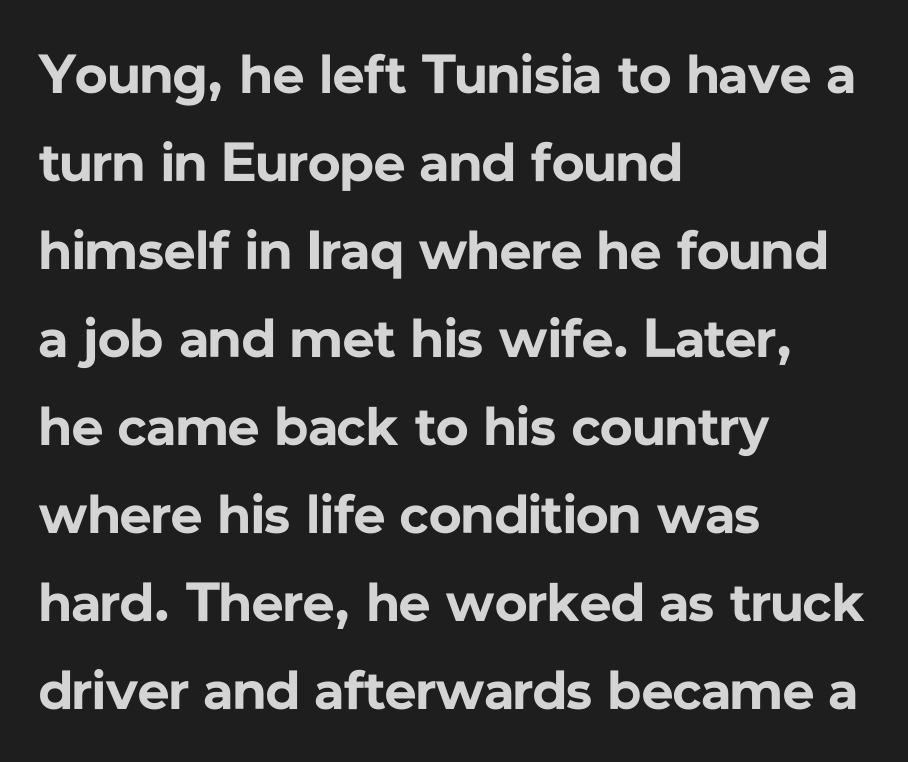
Q: Is the text bold? A: Yes.
Q: Is the text italic (slanted)? A: No, it is upright.
Q: Is the typeface a serif or a sans-serif typeface? A: Sans-serif.
Q: Is the text underlined? A: No.
Q: How is the paragraph aligned? A: Left-aligned.
Q: Is the spacing between letters normal or unusually wide? A: Normal.
Q: Is the spacing between lines tight, normal or loose? A: Normal.
Q: Width (condensed, normal, or wide)? A: Normal.
Q: Stroke contrast? A: Low.
Q: x-height? A: Medium.
Q: Monospaced? A: No.
